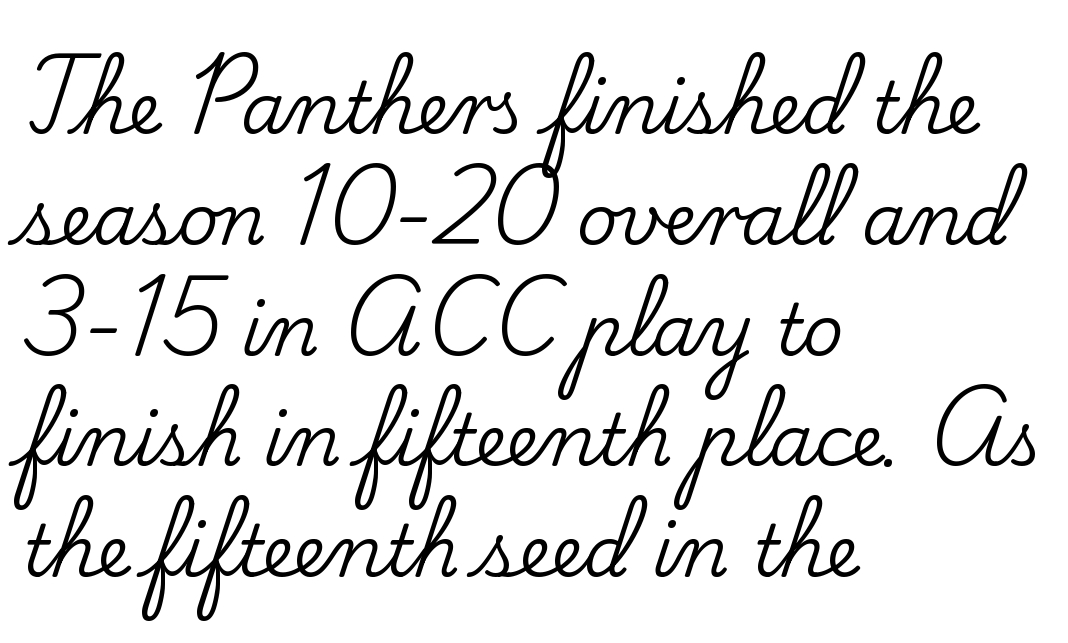
The image shows 71 px serif type; set left-aligned, normal line spacing (1.56x), normal letter spacing, not underlined; low stroke contrast and a small x-height.
